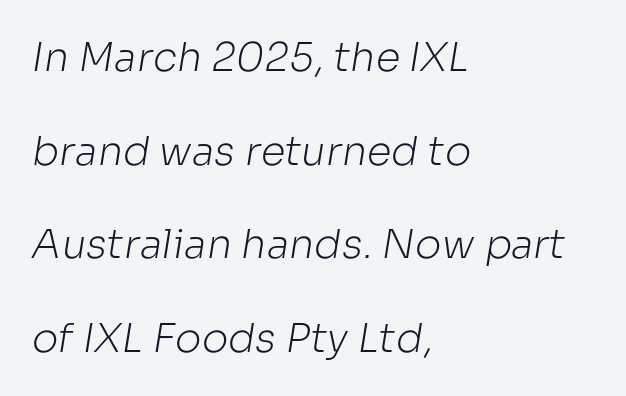
The image shows 40 px light sans-serif type; set left-aligned, loose line spacing (2.34x), normal letter spacing, not underlined; low stroke contrast and a medium x-height.
